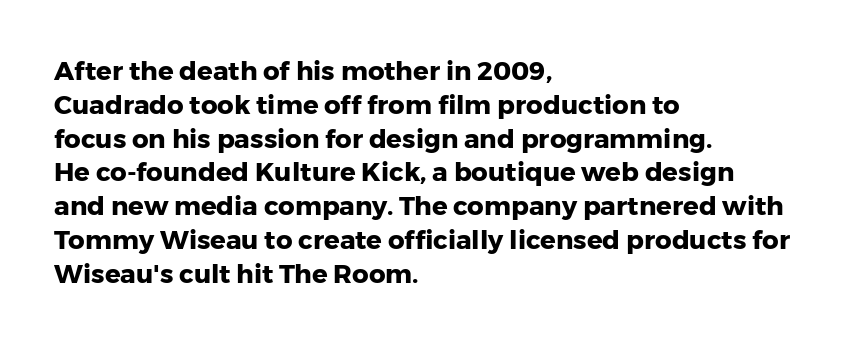
{"italic": "no", "bold": "yes", "underline": "no", "align": "left", "line_spacing": "normal", "line_spacing_ratio": 1.3, "letter_spacing": "normal", "letter_spacing_em": 0.0, "glyph_px": 26}
